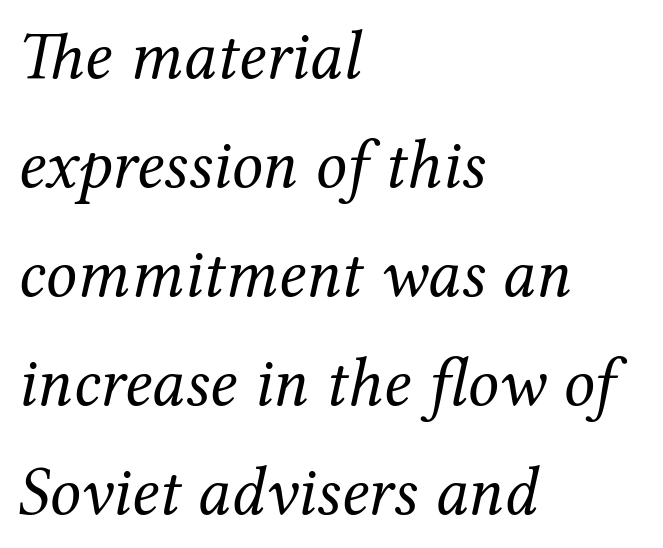
{"serif": "yes", "italic": "yes", "lean": "right", "slant_degrees": 12, "bold": "no", "weight": "regular", "width": "normal", "stroke_contrast": "medium", "x_height": "medium", "monospaced": "no", "underline": "no", "align": "left", "line_spacing": "normal", "line_spacing_ratio": 1.58, "letter_spacing": "normal", "letter_spacing_em": 0.0, "glyph_px": 69}
